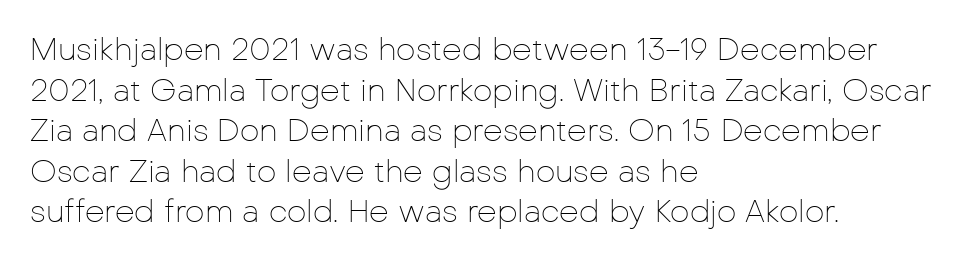
The image shows 31 px thin sans-serif type, upright; set left-aligned, normal line spacing (1.31x), normal letter spacing, not underlined; low stroke contrast and a medium x-height.
